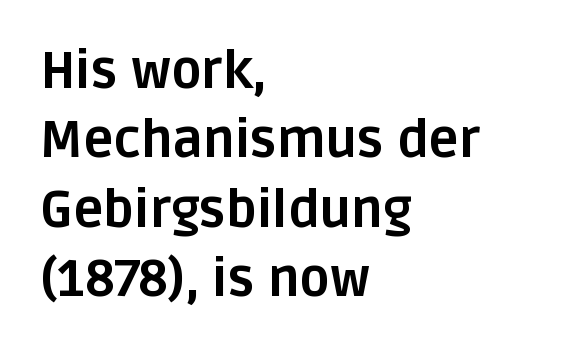
If you drew a ruler down the left edge, every line would touch it. Check where the strokes stop: nothing finishes them off — pure sans. It's the straight-up-and-down kind of type. The characters look thick and weighty, a clear bold. Check the space under the baseline: it is left empty. Does the leading feel generous? No, just average.
